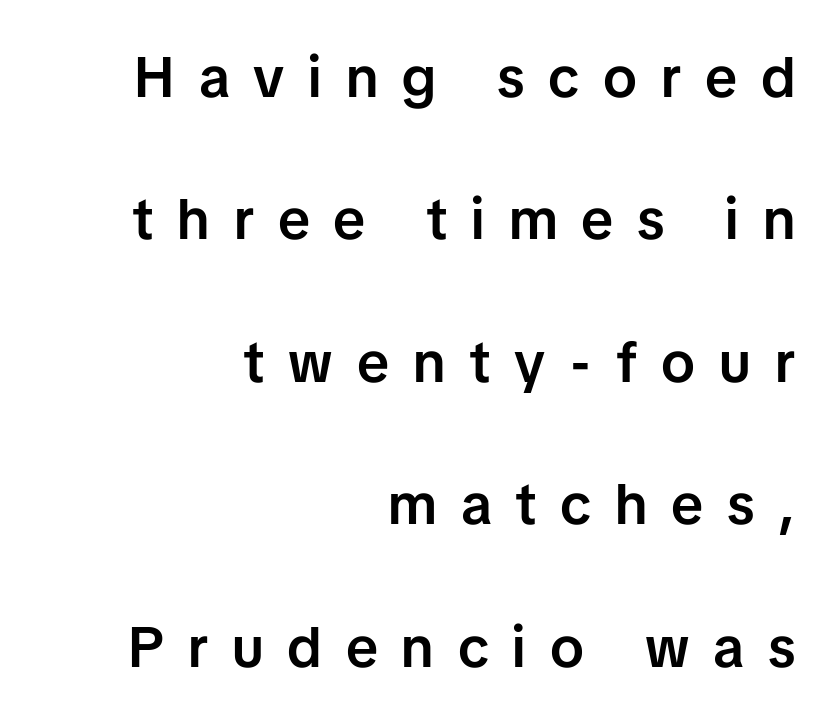
Q: Is the text bold? A: Semi-bold.
Q: Is the text italic (slanted)? A: No, it is upright.
Q: Is the typeface a serif or a sans-serif typeface? A: Sans-serif.
Q: Is the text underlined? A: No.
Q: How is the paragraph aligned? A: Right-aligned.
Q: Is the spacing between letters normal or unusually wide? A: Unusually wide.
Q: Is the spacing between lines tight, normal or loose? A: Loose.
Q: Width (condensed, normal, or wide)? A: Normal.
Q: Stroke contrast? A: Low.
Q: x-height? A: Medium.
Q: Monospaced? A: No.
